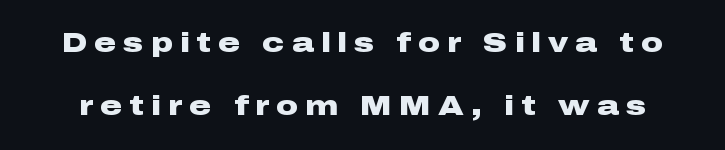
The image shows 27 px bold type, upright; set loose line spacing (2.34x), unusually wide letter spacing (+0.27 em), not underlined.
